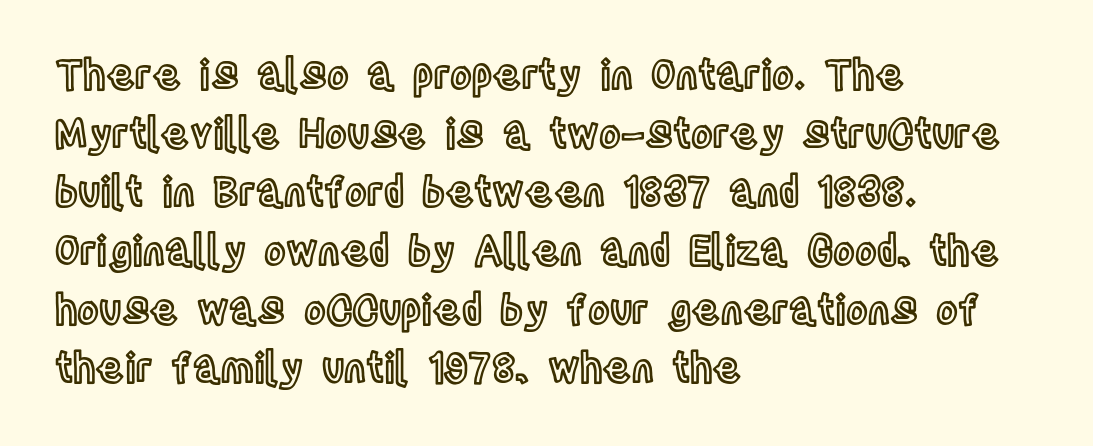
{"italic": "no", "width": "condensed", "x_height": "large", "monospaced": "no", "underline": "no", "align": "left", "line_spacing": "normal", "line_spacing_ratio": 1.43, "letter_spacing": "normal", "letter_spacing_em": 0.0, "glyph_px": 41}
